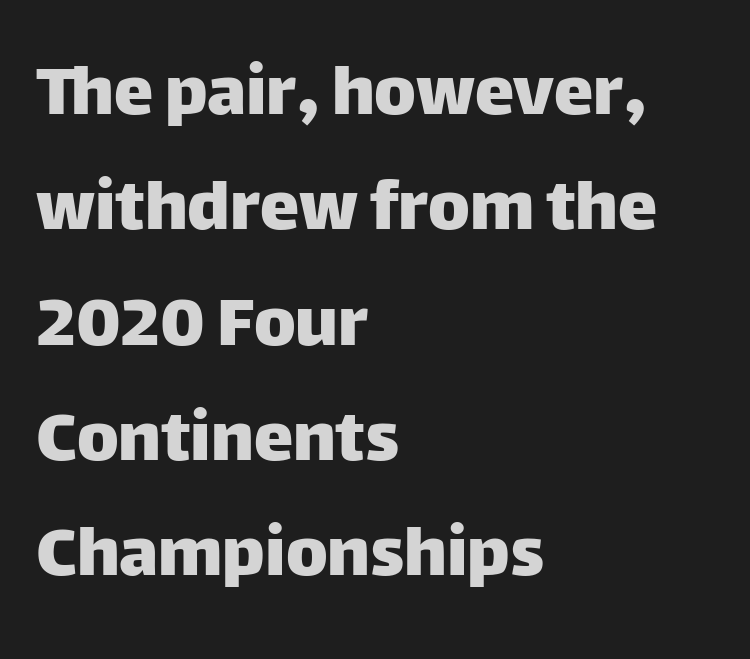
{"serif": "no", "italic": "no", "width": "normal", "stroke_contrast": "low", "x_height": "large", "monospaced": "no", "underline": "no", "align": "left", "line_spacing": "normal", "line_spacing_ratio": 1.46, "letter_spacing": "normal", "letter_spacing_em": 0.0, "glyph_px": 79}
